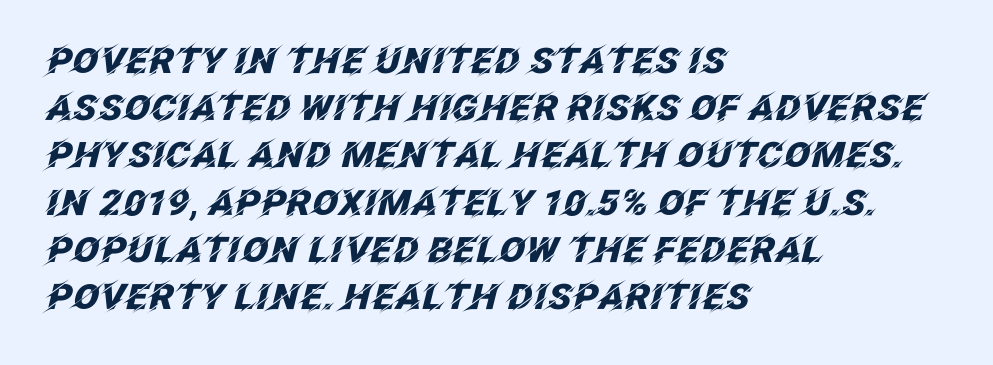
Q: Is the text bold? A: Yes.
Q: Is the text italic (slanted)? A: Yes, it leans right by about 12 degrees.
Q: Is the text underlined? A: No.
Q: How is the paragraph aligned? A: Left-aligned.
Q: Is the spacing between letters normal or unusually wide? A: Normal.
Q: Is the spacing between lines tight, normal or loose? A: Normal.
Q: Width (condensed, normal, or wide)? A: Normal.
Q: Stroke contrast? A: Low.
Q: x-height? A: Large.
Q: Monospaced? A: No.
